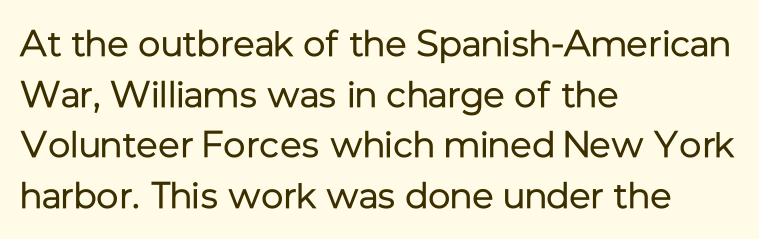
The image shows 37 px regular-weight sans-serif type, upright; set left-aligned, normal line spacing (1.37x), normal letter spacing, not underlined; low stroke contrast and a medium x-height.
